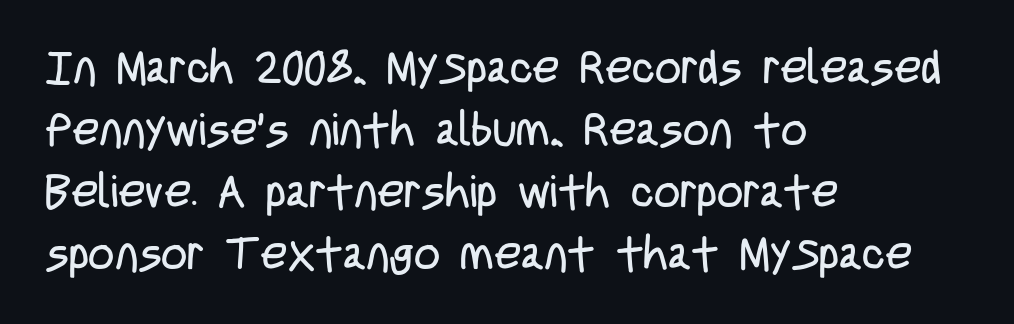
Do the characters align in a grid? No, the font is proportional. The letterforms sit shoulder to shoulder at normal distance. Reading down the column, the eye jumps a familiar distance to each next line. Compared with a typical body face, this is equally light or lighter still. Descenders are the only things crossing below the line.
